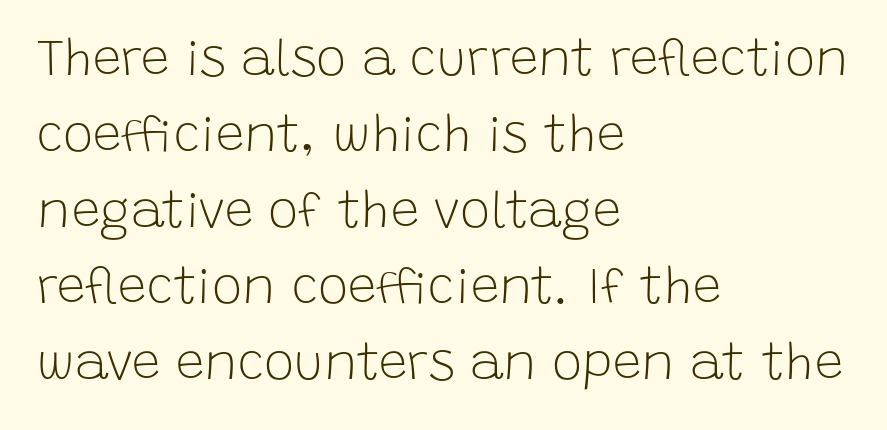
{"serif": "no", "italic": "no", "bold": "no", "weight": "light", "width": "normal", "stroke_contrast": "low", "x_height": "large", "monospaced": "no", "underline": "no", "align": "left", "line_spacing": "normal", "line_spacing_ratio": 1.49, "letter_spacing": "normal", "letter_spacing_em": 0.0, "glyph_px": 51}
